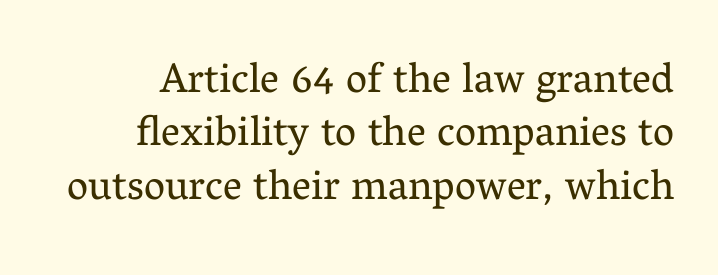
The image shows 42 px regular-weight serif type, upright; set normal line spacing (1.27x), normal letter spacing, not underlined; medium stroke contrast and a medium x-height.
